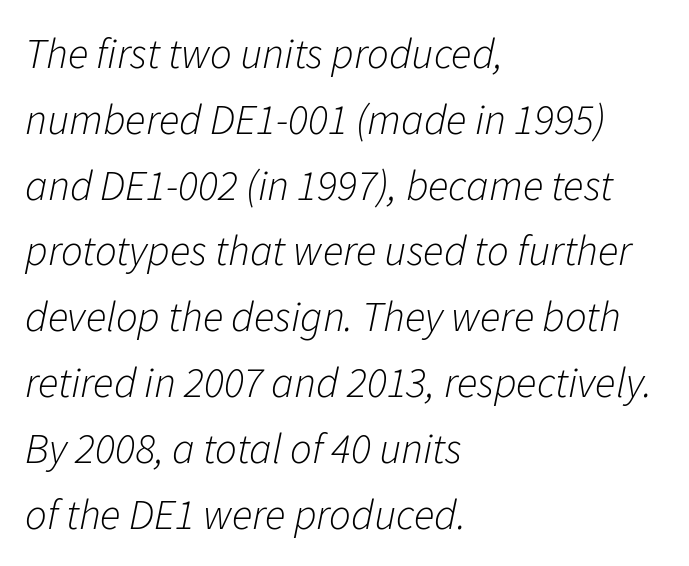
{"italic": "yes", "lean": "right", "slant_degrees": 11, "bold": "no", "weight": "light", "width": "normal", "stroke_contrast": "low", "x_height": "medium", "monospaced": "no", "underline": "no", "align": "left", "line_spacing": "normal", "line_spacing_ratio": 1.53, "letter_spacing": "normal", "letter_spacing_em": 0.0, "glyph_px": 43}
